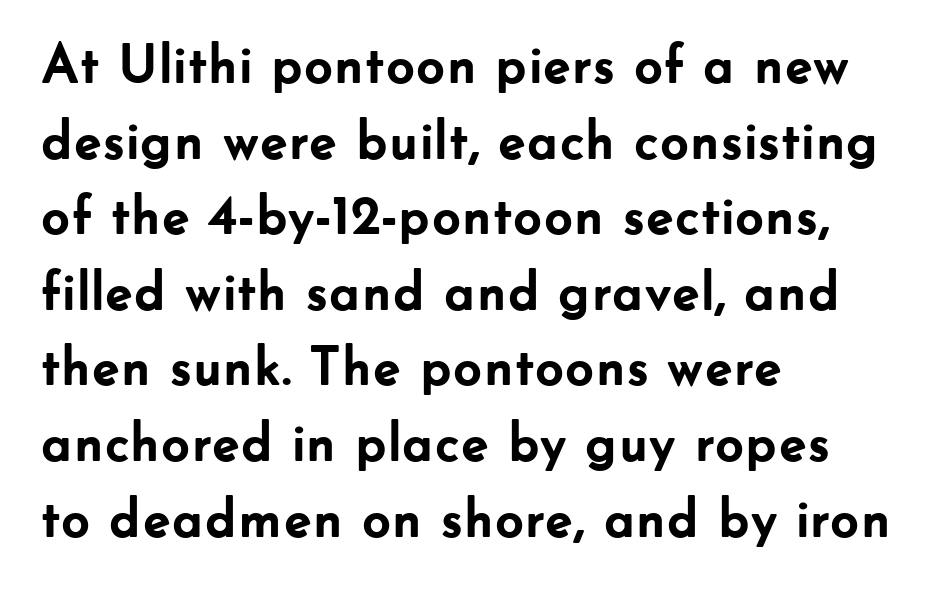
Q: Is the text bold? A: Yes.
Q: Is the text italic (slanted)? A: No, it is upright.
Q: Is the typeface a serif or a sans-serif typeface? A: Sans-serif.
Q: Is the text underlined? A: No.
Q: How is the paragraph aligned? A: Left-aligned.
Q: Is the spacing between letters normal or unusually wide? A: Normal.
Q: Is the spacing between lines tight, normal or loose? A: Normal.
Q: Width (condensed, normal, or wide)? A: Normal.
Q: Stroke contrast? A: Low.
Q: x-height? A: Small.
Q: Monospaced? A: No.
